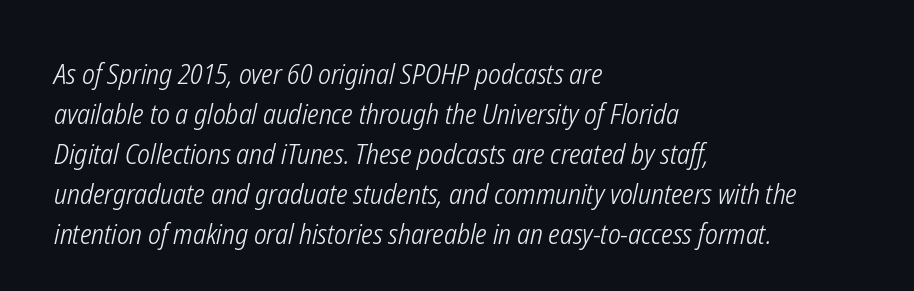
Q: Is the text bold? A: No.
Q: Is the text italic (slanted)? A: Yes, it leans right by about 12 degrees.
Q: Is the text underlined? A: No.
Q: How is the paragraph aligned? A: Left-aligned.
Q: Is the spacing between letters normal or unusually wide? A: Normal.
Q: Is the spacing between lines tight, normal or loose? A: Normal.
Q: Width (condensed, normal, or wide)? A: Condensed.
Q: Stroke contrast? A: Low.
Q: x-height? A: Medium.
Q: Monospaced? A: No.
